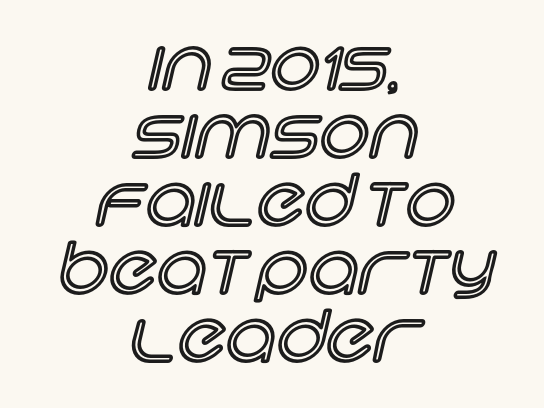
Compared with typical body copy, the letter spacing here is the same. Beneath every word, the page is bare. One-word summary of the alignment: center.
